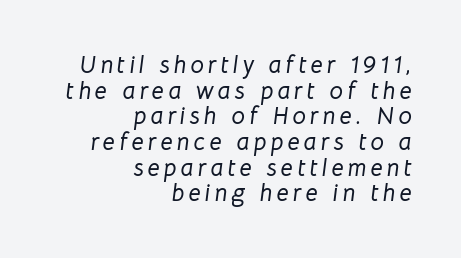
The image shows 24 px text type, italic (leaning right); set right-aligned, tight line spacing (1.07x), not underlined.
